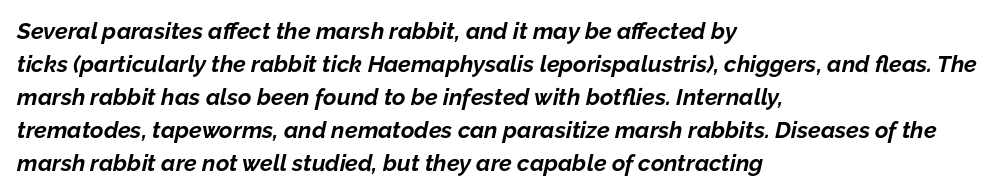
In terms of posture, this sample is oblique. What stands out about the letter spacing? Nothing — it is the standard amount. A classic flush-left, rag-right setting is used for this passage. What weight is shown? A full bold with thick strokes.
